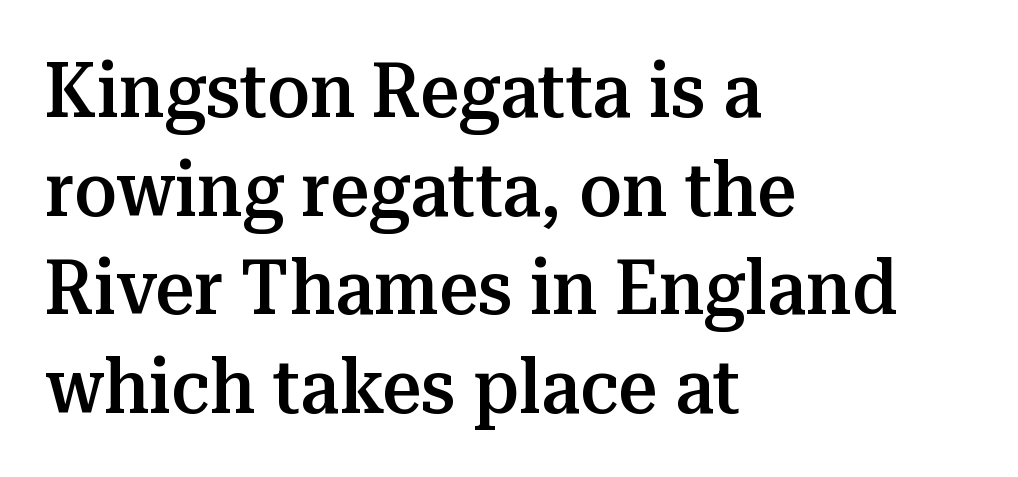
Q: Is the text bold? A: Semi-bold.
Q: Is the text italic (slanted)? A: No, it is upright.
Q: Is the typeface a serif or a sans-serif typeface? A: Serif.
Q: Is the text underlined? A: No.
Q: How is the paragraph aligned? A: Left-aligned.
Q: Is the spacing between letters normal or unusually wide? A: Normal.
Q: Is the spacing between lines tight, normal or loose? A: Normal.
Q: Width (condensed, normal, or wide)? A: Normal.
Q: Stroke contrast? A: Medium.
Q: x-height? A: Medium.
Q: Monospaced? A: No.
